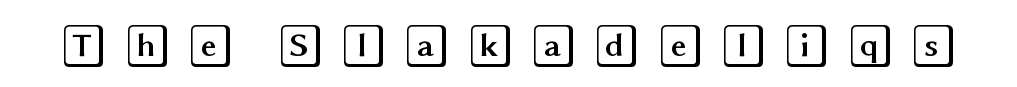
{"italic": "no", "width": "wide", "x_height": "large", "underline": "no", "letter_spacing": "wide", "letter_spacing_em": 0.34, "glyph_px": 44}
